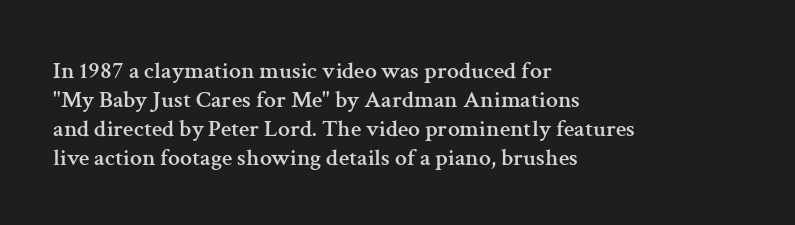
The area under the type is left untouched. Is the block centered? No — it sits flush against the left margin. Default kerning and tracking; the words read as compact shapes. Is there any slant? The stems are plumb.
